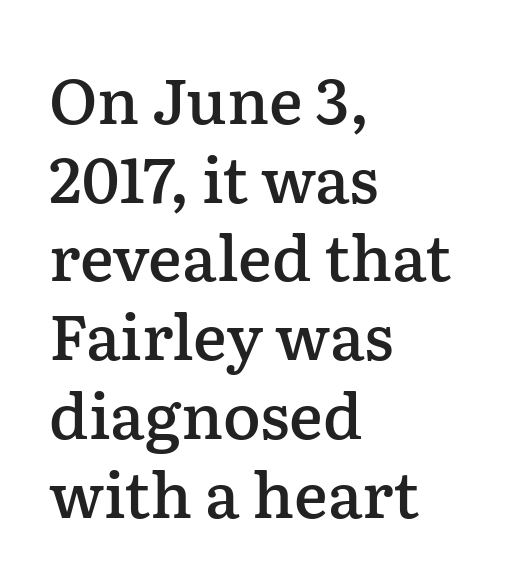
The image shows 63 px semibold serif type, upright; set left-aligned, normal line spacing (1.25x), normal letter spacing, not underlined; low stroke contrast and a medium x-height.
